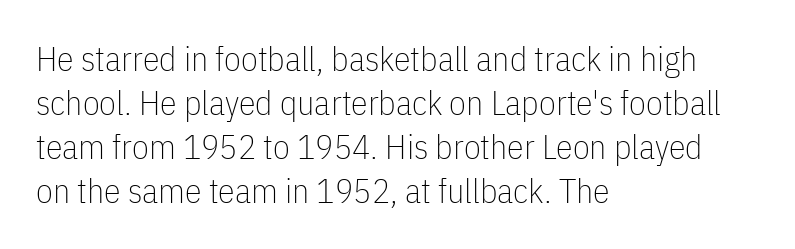
Look at the tracking — it's just the regular setting, nothing added. The face used here is proportionally spaced, like ordinary book or web type. What's the leading like? Ordinary, nothing unusual. Counters stay open thanks to moderate or lighter strokes. Tall strokes in this sample are plumb rather than angled. Decoration check: the copy has no underline.
